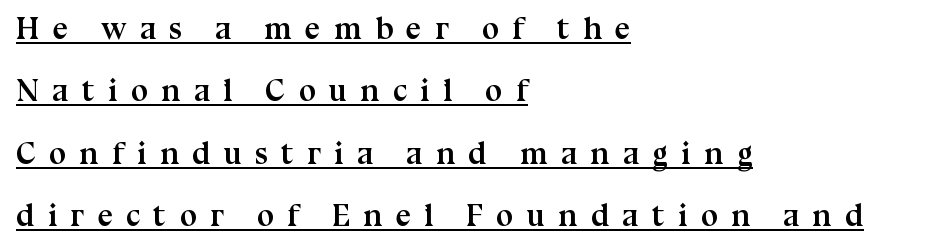
Q: Is the text bold? A: Yes.
Q: Is the text italic (slanted)? A: No, it is upright.
Q: Is the typeface a serif or a sans-serif typeface? A: Serif.
Q: Is the text underlined? A: Yes.
Q: How is the paragraph aligned? A: Left-aligned.
Q: Is the spacing between letters normal or unusually wide? A: Unusually wide.
Q: Is the spacing between lines tight, normal or loose? A: Loose.
Q: Width (condensed, normal, or wide)? A: Normal.
Q: Stroke contrast? A: Medium.
Q: x-height? A: Medium.
Q: Monospaced? A: No.
